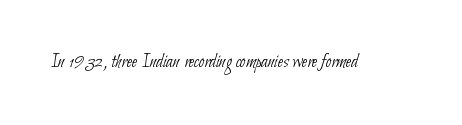
Think standard paragraph weight, or any step lighter than that. Spacing between characters is what you'd get straight out of the box. The space directly below the letters is spotless.
